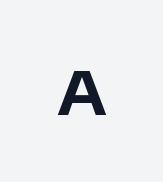
Style check: upright. Its strokes are broad and dark, the hallmark of bold type. A typesetter would call this heavily tracked-out type. Type without underlining. Do the characters align in a grid? No, the font is proportional. Serif or sans? Sans — the stroke terminals are bare.
